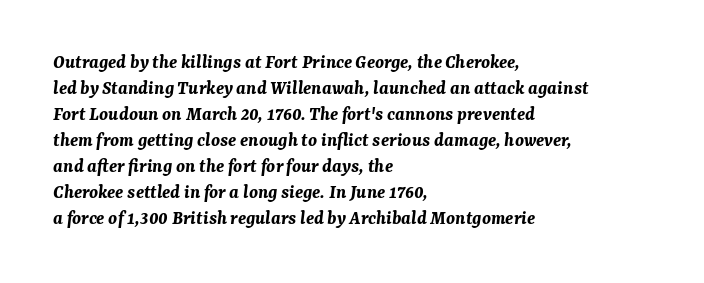
The image shows 20 px bold type, italic (leaning right); set left-aligned, normal line spacing (1.3x), normal letter spacing, not underlined.
